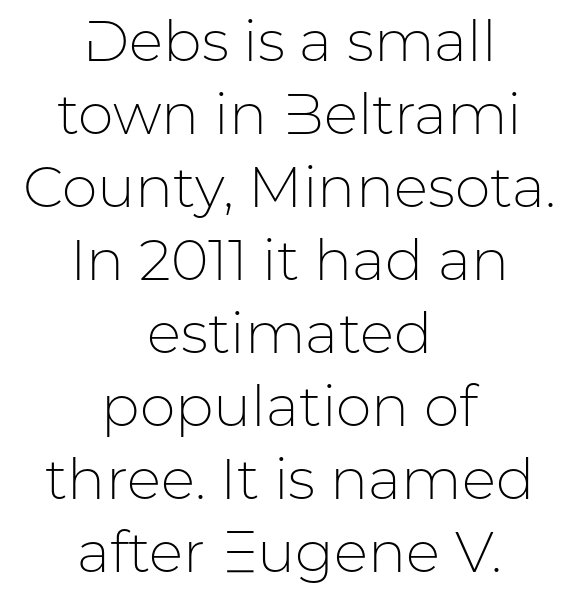
Q: Is the text bold? A: No.
Q: Is the text italic (slanted)? A: No, it is upright.
Q: Is the typeface a serif or a sans-serif typeface? A: Sans-serif.
Q: Is the text underlined? A: No.
Q: How is the paragraph aligned? A: Centered.
Q: Is the spacing between letters normal or unusually wide? A: Normal.
Q: Is the spacing between lines tight, normal or loose? A: Normal.
Q: Width (condensed, normal, or wide)? A: Normal.
Q: Stroke contrast? A: Low.
Q: x-height? A: Medium.
Q: Monospaced? A: No.
